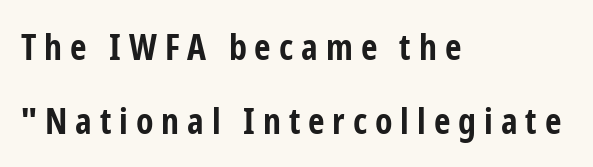
Q: Is the text bold? A: Yes.
Q: Is the text italic (slanted)? A: No, it is upright.
Q: Is the typeface a serif or a sans-serif typeface? A: Sans-serif.
Q: Is the text underlined? A: No.
Q: How is the paragraph aligned? A: Left-aligned.
Q: Is the spacing between letters normal or unusually wide? A: Unusually wide.
Q: Is the spacing between lines tight, normal or loose? A: Loose.
Q: Width (condensed, normal, or wide)? A: Condensed.
Q: Stroke contrast? A: Low.
Q: x-height? A: Medium.
Q: Monospaced? A: No.
